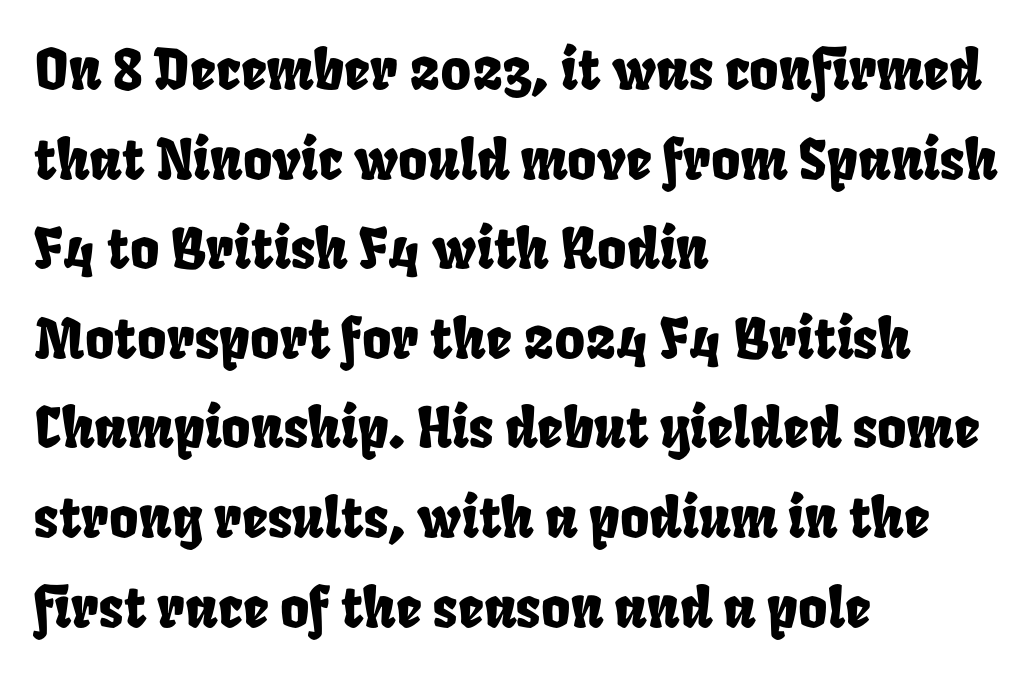
The image shows 56 px condensed type; set left-aligned, normal line spacing (1.6x), normal letter spacing, not underlined; low stroke contrast and a large x-height.
